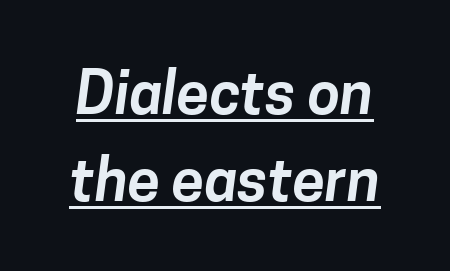
The image shows 59 px sans-serif type; set normal line spacing (1.47x), normal letter spacing, underlined; low stroke contrast and a medium x-height.
